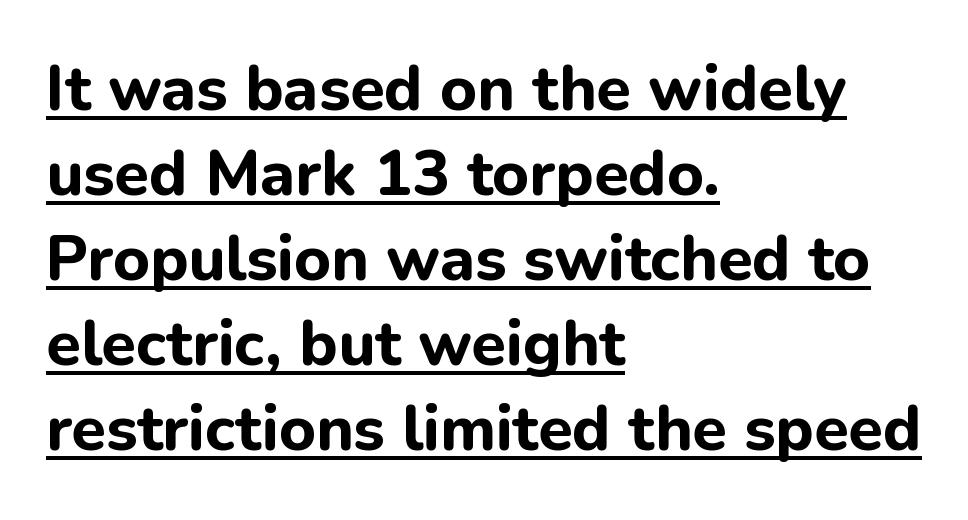
Q: Is the text bold? A: Yes.
Q: Is the text italic (slanted)? A: No, it is upright.
Q: Is the typeface a serif or a sans-serif typeface? A: Sans-serif.
Q: Is the text underlined? A: Yes.
Q: How is the paragraph aligned? A: Left-aligned.
Q: Is the spacing between letters normal or unusually wide? A: Normal.
Q: Is the spacing between lines tight, normal or loose? A: Normal.
Q: Width (condensed, normal, or wide)? A: Normal.
Q: Stroke contrast? A: Low.
Q: x-height? A: Medium.
Q: Monospaced? A: No.
